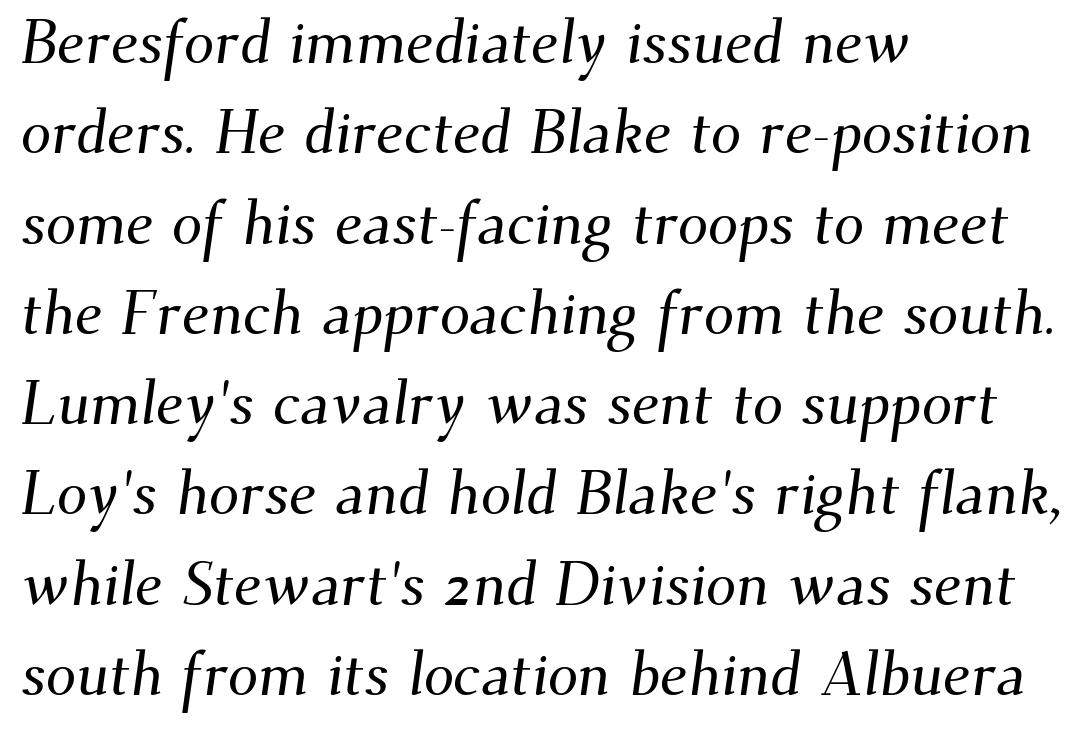
{"serif": "yes", "width": "normal", "stroke_contrast": "medium", "x_height": "small", "monospaced": "no", "underline": "no", "align": "left", "line_spacing": "normal", "line_spacing_ratio": 1.48, "letter_spacing": "normal", "letter_spacing_em": 0.0, "glyph_px": 61}
